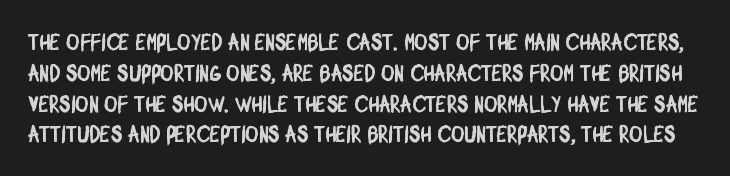
The image shows 23 px text type; set normal line spacing (1.34x), normal letter spacing, not underlined.
